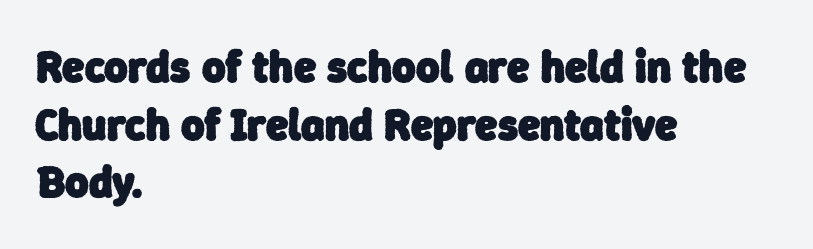
The image shows 45 px heavy sans-serif type; set left-aligned, normal line spacing (1.28x), normal letter spacing, not underlined; low stroke contrast and a medium x-height.
